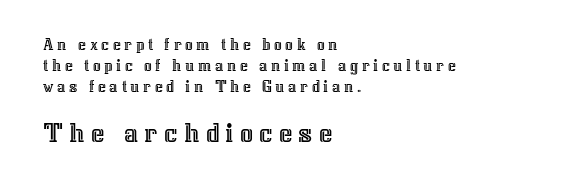
{"italic": "no", "width": "normal", "x_height": "medium", "monospaced": "no", "underline": "no", "align": "left", "line_spacing": "normal", "line_spacing_ratio": 1.25, "letter_spacing": "wide", "letter_spacing_em": 0.21, "larger_block": "second", "size_ratio": 1.71, "glyph_px": 29}
